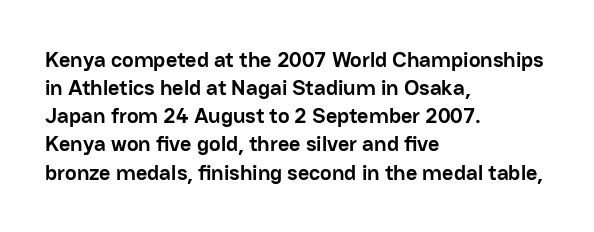
{"italic": "no", "bold": "yes", "underline": "no", "align": "left", "line_spacing": "normal", "line_spacing_ratio": 1.28, "letter_spacing": "normal", "letter_spacing_em": 0.0, "glyph_px": 22}
